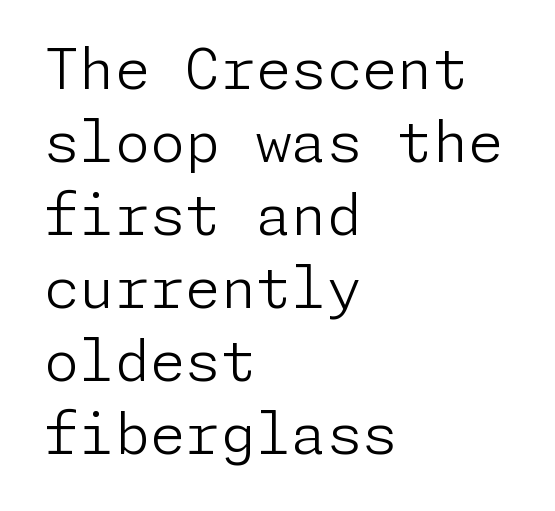
Q: Is the text bold? A: No.
Q: Is the text italic (slanted)? A: No, it is upright.
Q: Is the typeface a serif or a sans-serif typeface? A: Sans-serif.
Q: Is the text underlined? A: No.
Q: How is the paragraph aligned? A: Left-aligned.
Q: Is the spacing between letters normal or unusually wide? A: Normal.
Q: Is the spacing between lines tight, normal or loose? A: Normal.
Q: Width (condensed, normal, or wide)? A: Normal.
Q: Stroke contrast? A: Low.
Q: x-height? A: Medium.
